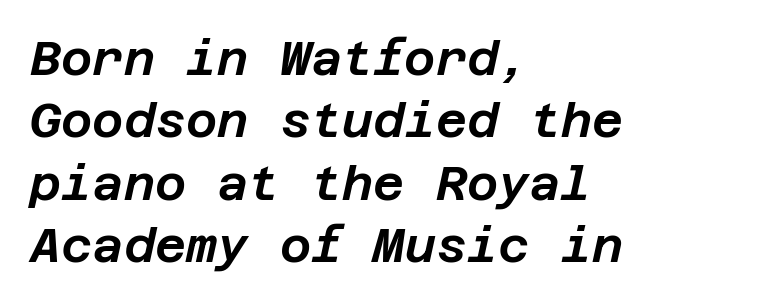
This sample keeps an unexceptional amount of space between lines. Style check: oblique. Standard letterfit; no display-style spreading of the glyphs. The baseline area is clear. Notice how the passage keeps a crisp vertical edge on the left only.
